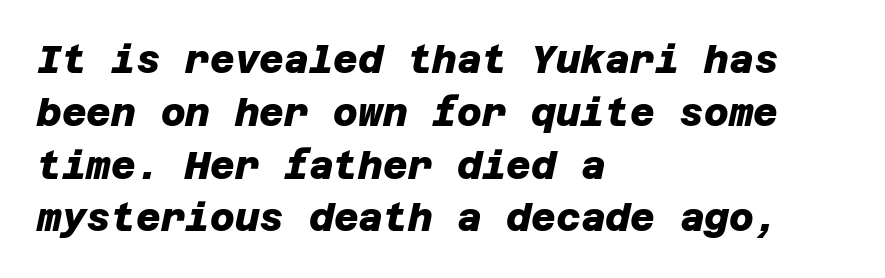
Typographically, this falls in the sans-serif category. Students, observe: this is what conventionally led text looks like. Plenty of ink on the page — the face is bold. You could call the tracking neutral — neither tight nor loose.
